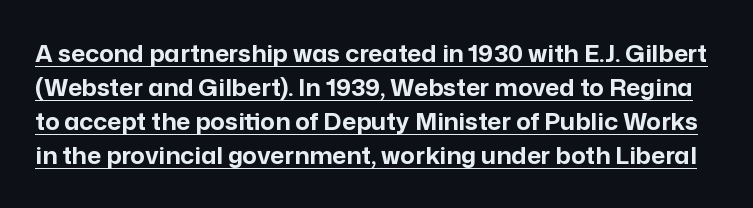
Nobody touched the tracking dial on this one. Students, observe the line beneath the letters — that is underlining. Rows of type keep a routine distance in the vertical direction. These words are printed bold, with thick strokes throughout.
